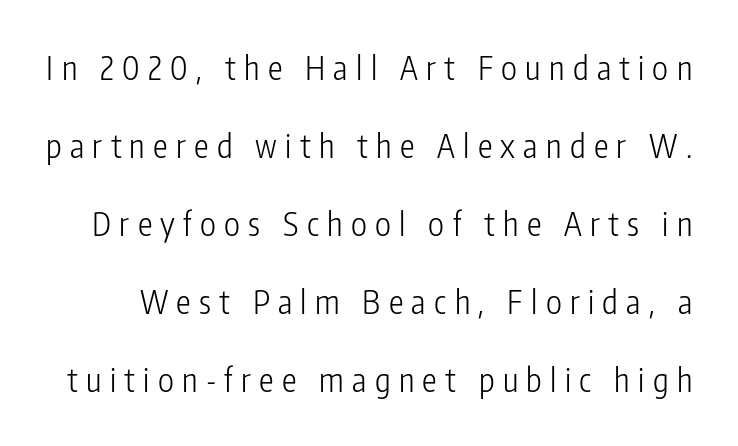
Q: Is the text bold? A: No.
Q: Is the text italic (slanted)? A: No, it is upright.
Q: Is the typeface a serif or a sans-serif typeface? A: Sans-serif.
Q: Is the text underlined? A: No.
Q: Is the spacing between letters normal or unusually wide? A: Unusually wide.
Q: Is the spacing between lines tight, normal or loose? A: Loose.
Q: Width (condensed, normal, or wide)? A: Condensed.
Q: Stroke contrast? A: Low.
Q: x-height? A: Medium.
Q: Monospaced? A: No.
